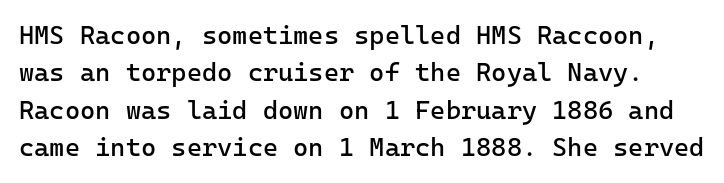
The type sits square on the baseline with zero lean. These glyphs show unthickened strokes, regular width or finer. Has an underline been added? It has not. Whoever set this chose a conventional vertical rhythm. Observe the ordinary spacing: letters are neighbours, not strangers.
